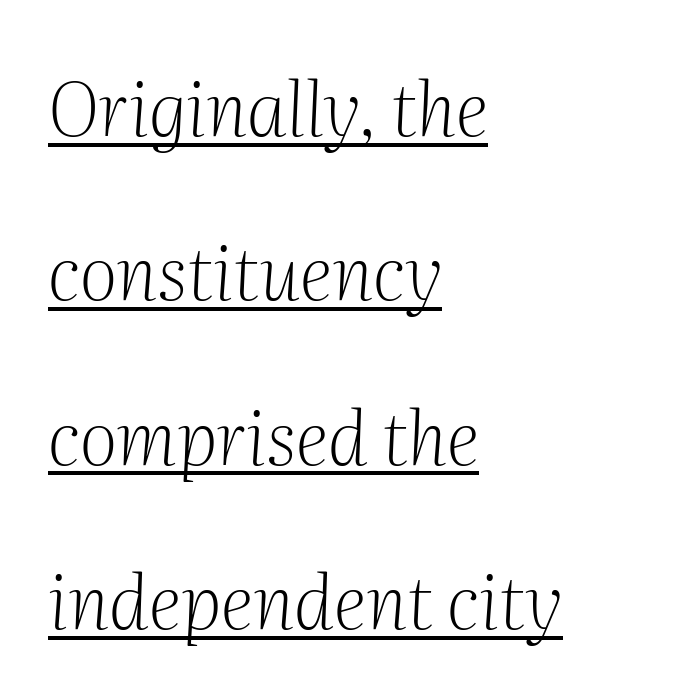
Alignment: flush left. The letters advance in unequal steps, a hallmark of proportional type. Does extra space separate the letters? No, they use regular spacing. Beneath each row of characters lies a ruled line. The letters are slanted; this is an italic face.
